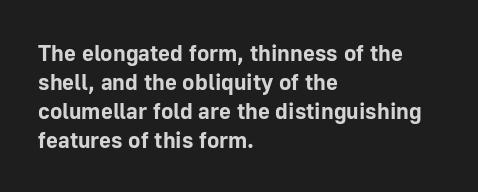
The image shows 23 px bold type, upright; set left-aligned, normal line spacing (1.26x), normal letter spacing, not underlined.
